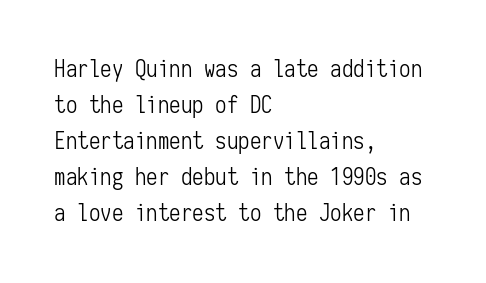
{"italic": "no", "bold": "no", "underline": "no", "align": "left", "line_spacing": "normal", "line_spacing_ratio": 1.57, "letter_spacing": "normal", "letter_spacing_em": 0.0, "glyph_px": 23}
